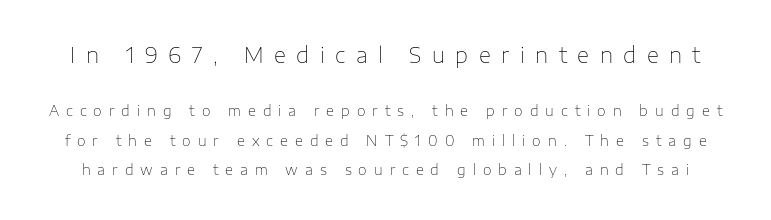
{"italic": "no", "bold": "no", "underline": "no", "line_spacing": "loose", "line_spacing_ratio": 2.08, "letter_spacing": "wide", "letter_spacing_em": 0.5, "larger_block": "first", "size_ratio": 1.5, "glyph_px": 21}
